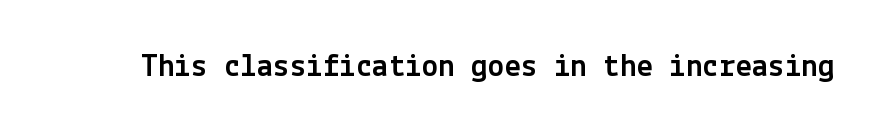
Q: Is the text italic (slanted)? A: No, it is upright.
Q: Is the typeface a serif or a sans-serif typeface? A: Sans-serif.
Q: Is the text underlined? A: No.
Q: Is the spacing between letters normal or unusually wide? A: Normal.
Q: Width (condensed, normal, or wide)? A: Normal.
Q: x-height? A: Medium.
